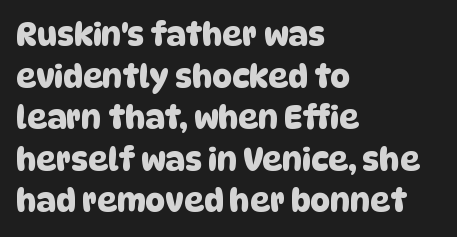
{"serif": "no", "width": "normal", "stroke_contrast": "low", "x_height": "large", "monospaced": "no", "underline": "no", "align": "left", "line_spacing": "normal", "line_spacing_ratio": 1.34, "letter_spacing": "normal", "letter_spacing_em": 0.0, "glyph_px": 31}
